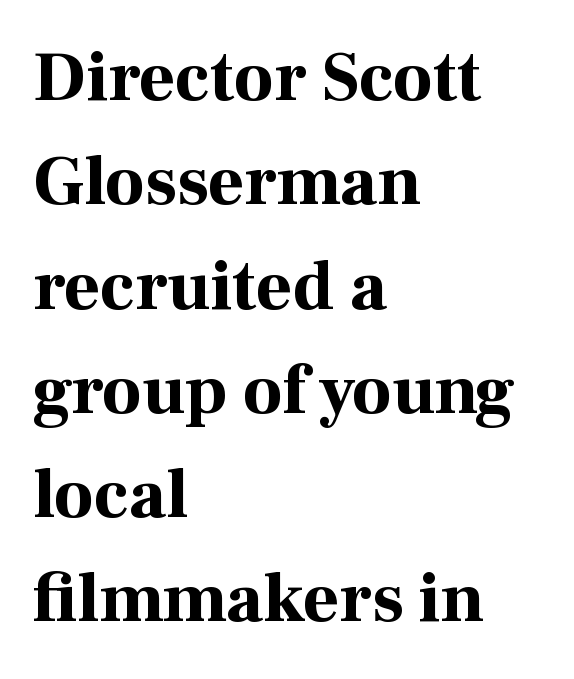
The image shows 70 px bold serif type, upright; set left-aligned, normal line spacing (1.49x), normal letter spacing, not underlined; high stroke contrast and a medium x-height.
